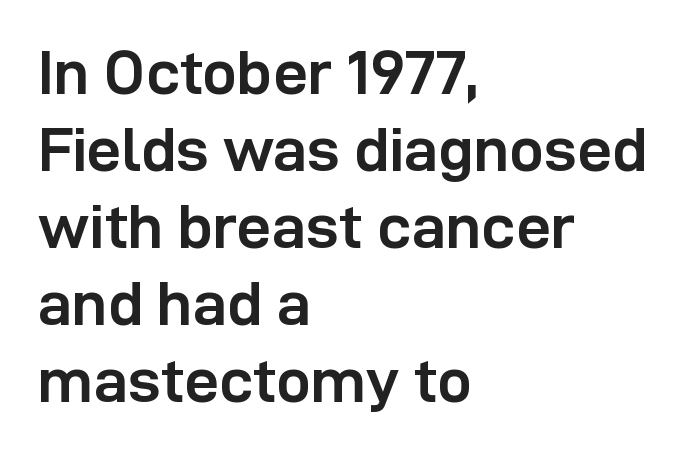
Unlike a traditional serif, this face leaves its strokes unadorned. Alignment: flush left. The face used here is proportionally spaced, like ordinary book or web type. The passage shown is emphatically bold. Unmarked baselines from the first word to the last.
